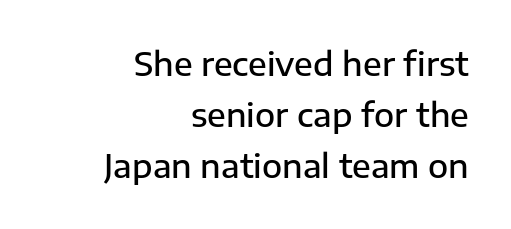
Q: Is the text bold? A: Semi-bold.
Q: Is the text italic (slanted)? A: No, it is upright.
Q: Is the typeface a serif or a sans-serif typeface? A: Sans-serif.
Q: Is the text underlined? A: No.
Q: How is the paragraph aligned? A: Right-aligned.
Q: Is the spacing between letters normal or unusually wide? A: Normal.
Q: Is the spacing between lines tight, normal or loose? A: Normal.
Q: Width (condensed, normal, or wide)? A: Normal.
Q: Stroke contrast? A: Low.
Q: x-height? A: Medium.
Q: Monospaced? A: No.
